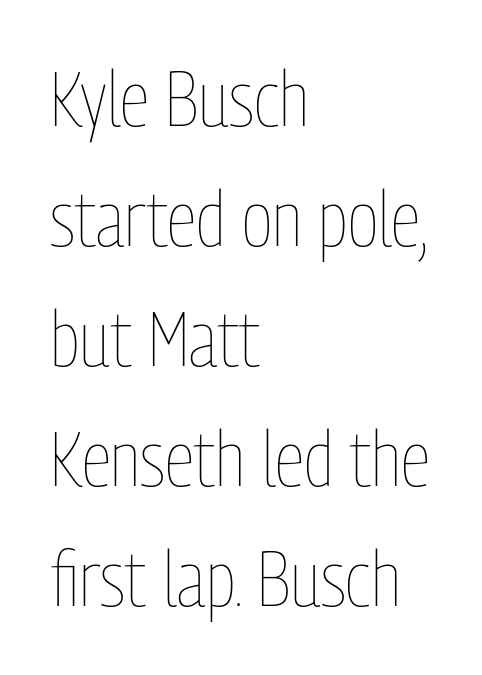
The image shows 78 px thin, condensed type, upright; set left-aligned, normal line spacing (1.54x), normal letter spacing, not underlined; low stroke contrast and a medium x-height.
